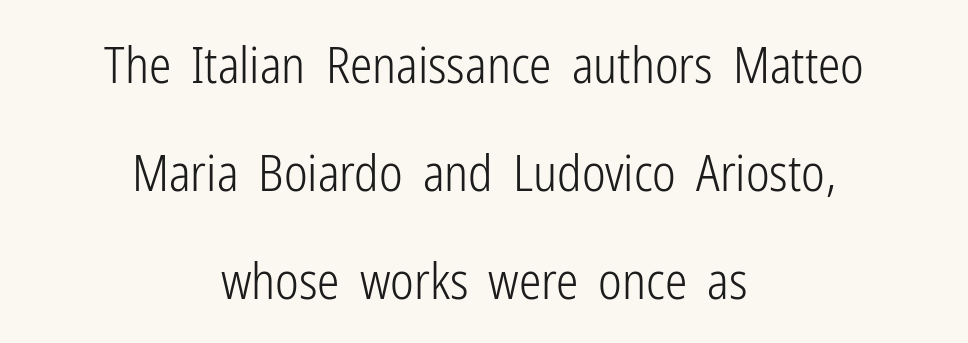
The image shows 50 px light, condensed sans-serif type, upright; set centered, loose line spacing (2.16x), normal letter spacing, not underlined; low stroke contrast and a medium x-height.
